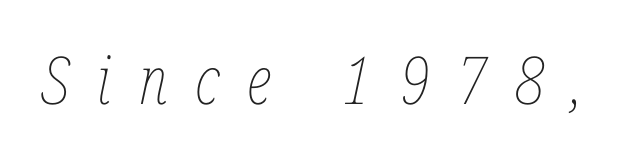
Letters have the restrained weight of plain body copy at most. Spacing verdict: proportional, widths tailored to each character. In terms of posture, this sample is oblique. This sample uses expanded letter spacing, leaving extra air between glyphs. Beneath every word, the page is bare.
